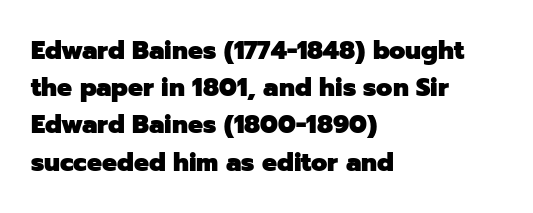
The image shows 25 px bold type, upright; set left-aligned, normal line spacing (1.49x), normal letter spacing, not underlined.
